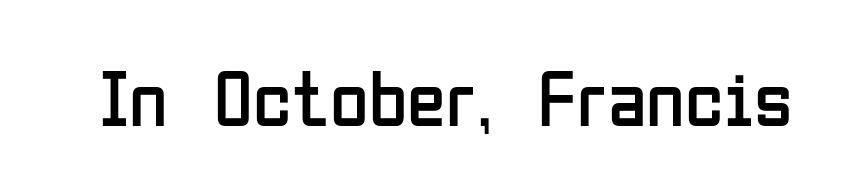
The image shows 79 px regular-weight, condensed sans-serif type, upright; set normal letter spacing, not underlined; low stroke contrast and a medium x-height.
